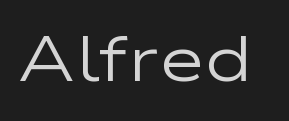
{"serif": "no", "italic": "no", "bold": "no", "weight": "regular", "width": "wide", "stroke_contrast": "low", "x_height": "medium", "monospaced": "no", "underline": "no", "letter_spacing": "normal", "letter_spacing_em": 0.0, "glyph_px": 63}
